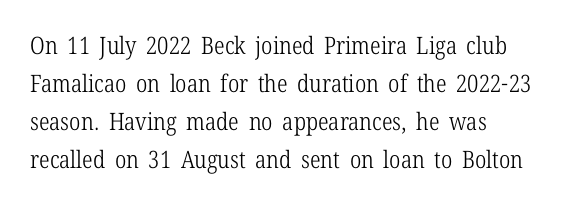
Vertical spacing — default. The passage shown is not bold in any degree. A bare baseline throughout the passage. You can tell it's not italic because the verticals are truly vertical. Compared with typical body copy, the letter spacing here is the same.
